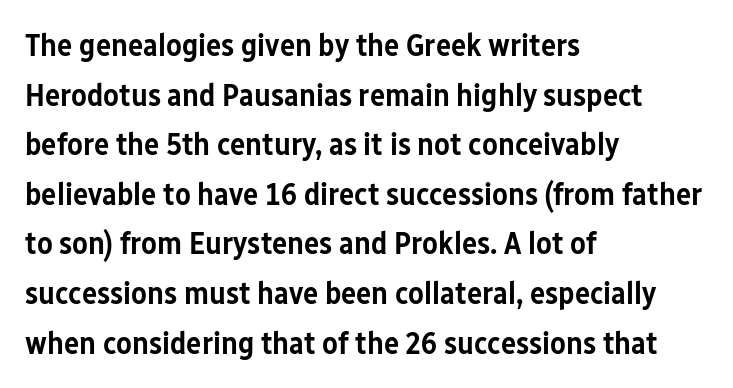
The image shows 32 px semibold, condensed sans-serif type, upright; set left-aligned, normal line spacing (1.55x), normal letter spacing, not underlined; low stroke contrast and a medium x-height.
